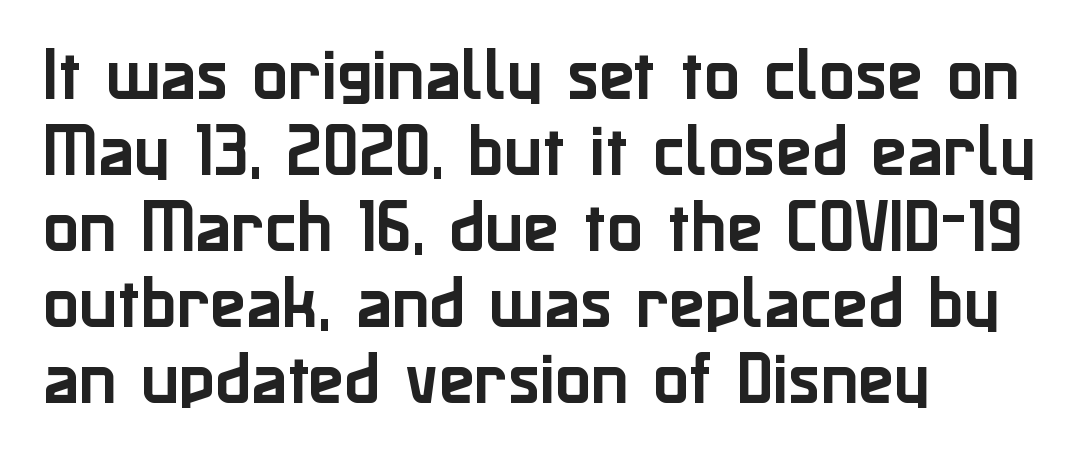
Is this a sans? Yes — the strokes have no serifs. The strip under each line holds only bare page. You could call the tracking neutral — neither tight nor loose. Left-aligned paragraph, ragged on the right.
